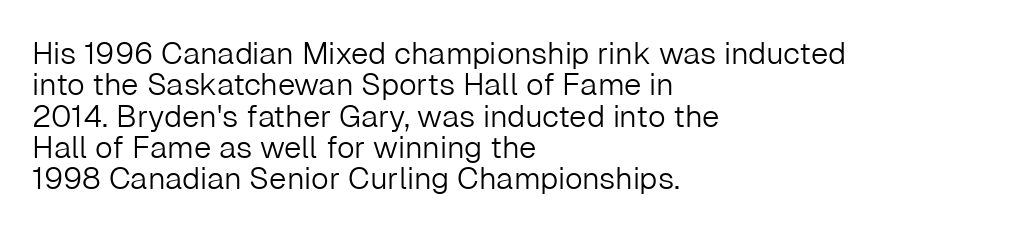
The weight tops out at a normal text grade. Descenders are the only things crossing below the line. Alignment: flush left. You could not count columns in this text — the font is proportionally spaced. The specimen reads as upright at a glance. Is the letter spacing exaggerated? No — it looks like the ordinary default.
